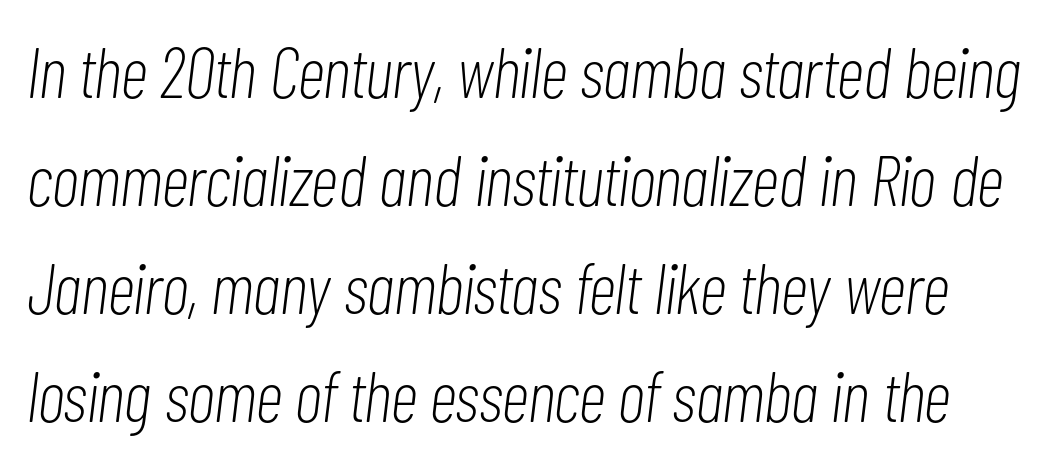
Here the designer chose a conventional face with non-uniform glyph widths. Just letters on the line, the space beneath them empty. Stems and bowls with no extra thickness — not bold. When letters slant like this, we call the style italic. Does the leading feel generous? No, just average.
